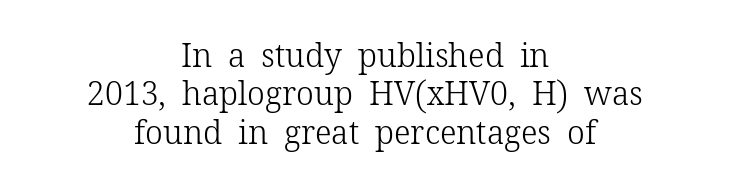
Proportional: the letters do not fall into vertical columns. The whitespace from short lines is split evenly between both sides. Heaviness? Minimal to ordinary, like unemphasized prose. The baseline area is clear. The tracking reads as untouched default to a designer's eye. Rendered with straight, roman letterforms.
